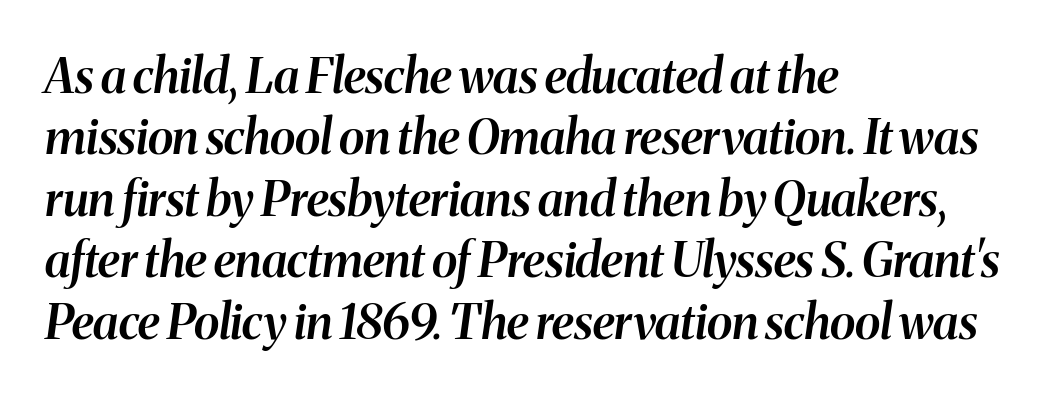
Q: Is the text bold? A: Semi-bold.
Q: Is the text italic (slanted)? A: Yes, it leans right by about 8 degrees.
Q: Is the text underlined? A: No.
Q: How is the paragraph aligned? A: Left-aligned.
Q: Is the spacing between letters normal or unusually wide? A: Normal.
Q: Is the spacing between lines tight, normal or loose? A: Normal.
Q: Width (condensed, normal, or wide)? A: Normal.
Q: Stroke contrast? A: Medium.
Q: x-height? A: Medium.
Q: Monospaced? A: No.
